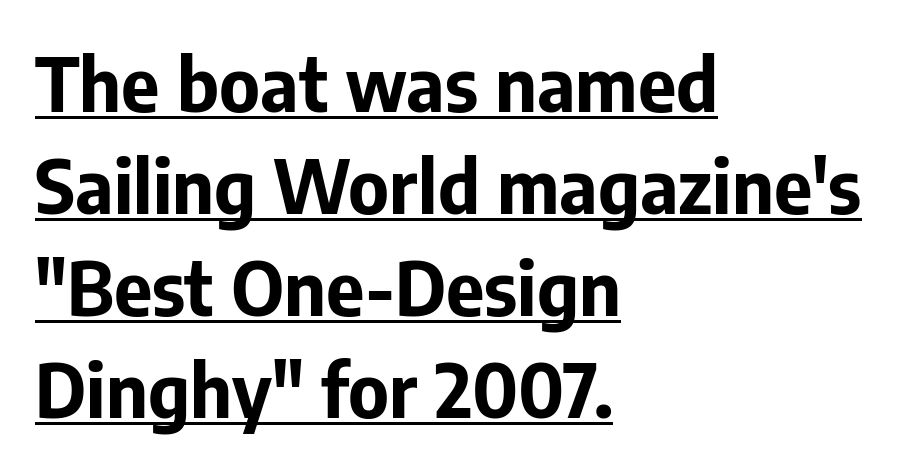
What's the leading like? Ordinary, nothing unusual. The glyphs are accompanied by a horizontal stroke just below them. This sample has the flowing, uneven cadence of proportional lettering. Each letter's strokes conclude bluntly, with no projecting serifs. This is the regular roman posture of the typeface.
